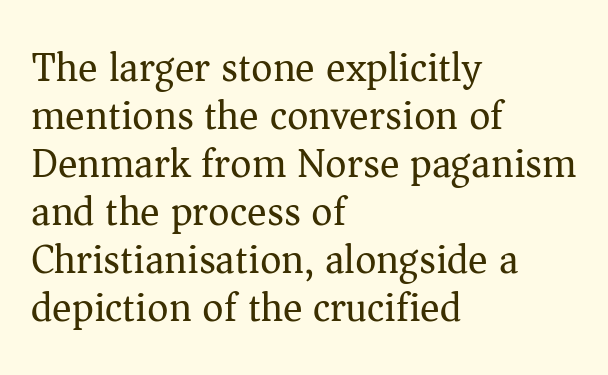
Q: Is the text bold? A: No.
Q: Is the text italic (slanted)? A: No, it is upright.
Q: Is the typeface a serif or a sans-serif typeface? A: Serif.
Q: Is the text underlined? A: No.
Q: How is the paragraph aligned? A: Left-aligned.
Q: Is the spacing between letters normal or unusually wide? A: Normal.
Q: Width (condensed, normal, or wide)? A: Normal.
Q: Stroke contrast? A: Medium.
Q: x-height? A: Medium.
Q: Monospaced? A: No.
